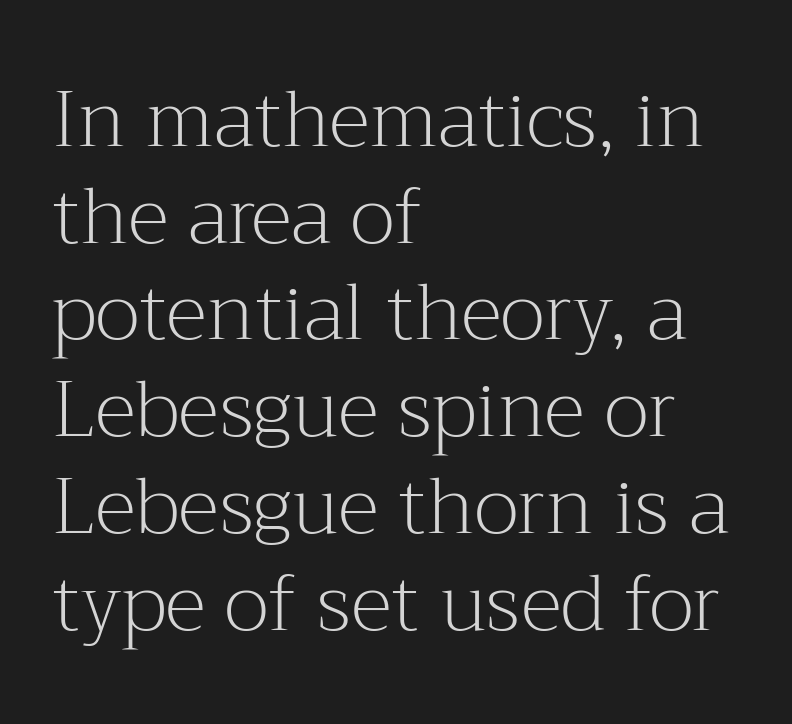
Q: Is the text bold? A: No.
Q: Is the text italic (slanted)? A: No, it is upright.
Q: Is the typeface a serif or a sans-serif typeface? A: Serif.
Q: Is the text underlined? A: No.
Q: How is the paragraph aligned? A: Left-aligned.
Q: Is the spacing between letters normal or unusually wide? A: Normal.
Q: Width (condensed, normal, or wide)? A: Normal.
Q: Stroke contrast? A: Medium.
Q: x-height? A: Medium.
Q: Monospaced? A: No.
